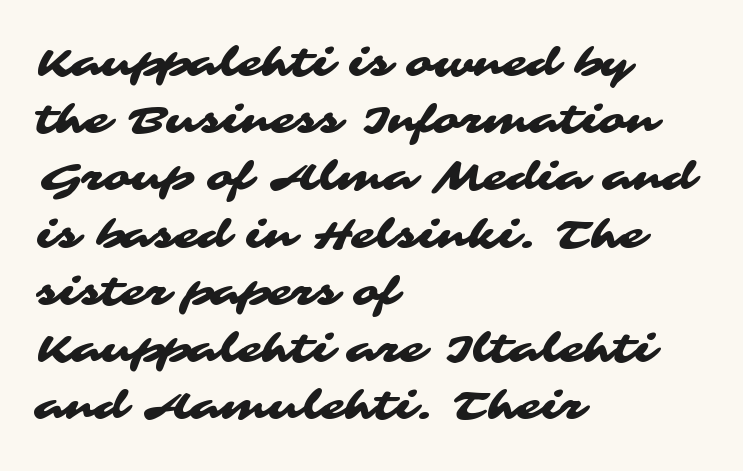
{"serif": "no", "width": "wide", "stroke_contrast": "medium", "x_height": "medium", "monospaced": "no", "underline": "no", "align": "left", "line_spacing": "normal", "line_spacing_ratio": 1.43, "letter_spacing": "normal", "letter_spacing_em": 0.0, "glyph_px": 40}
